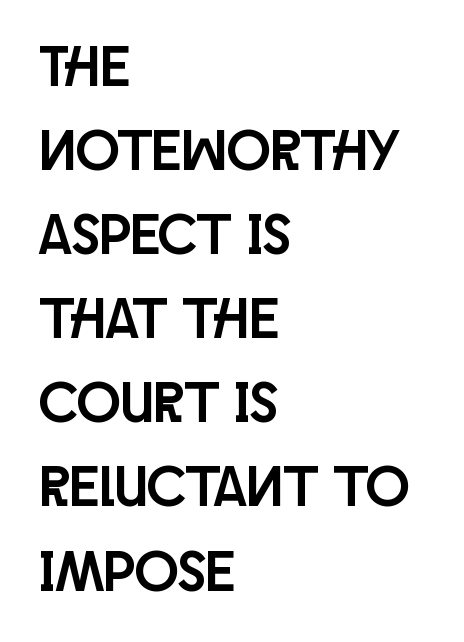
The image shows 58 px condensed sans-serif type, upright; set left-aligned, normal line spacing (1.45x), normal letter spacing, not underlined; low stroke contrast and a large x-height.
